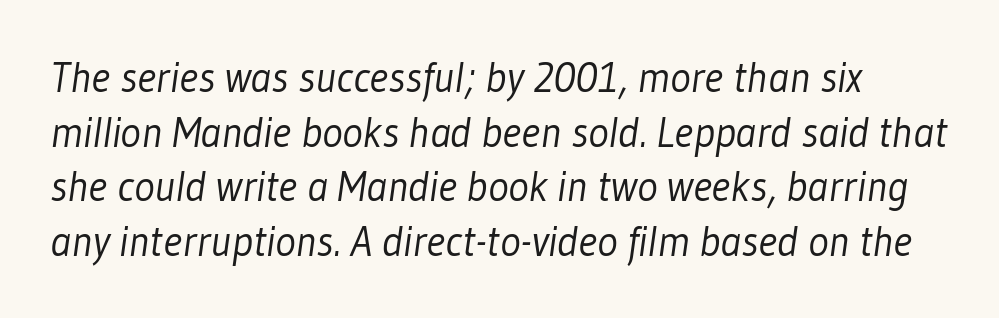
{"serif": "no", "bold": "no", "weight": "light", "width": "condensed", "stroke_contrast": "low", "x_height": "medium", "monospaced": "no", "underline": "no", "line_spacing": "normal", "line_spacing_ratio": 1.27, "letter_spacing": "normal", "letter_spacing_em": 0.0, "glyph_px": 43}
